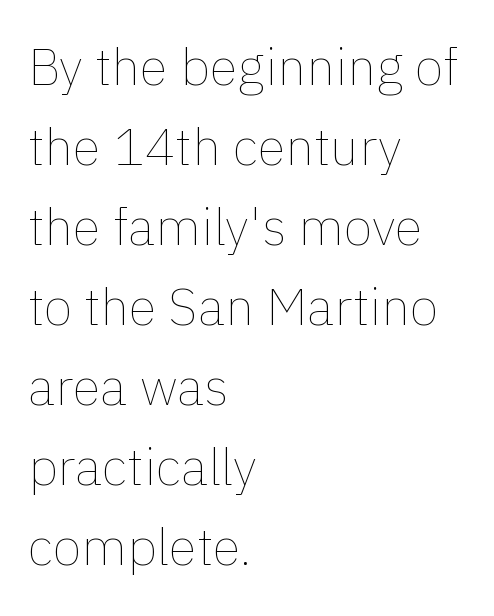
Q: Is the text bold? A: No.
Q: Is the text italic (slanted)? A: No, it is upright.
Q: Is the text underlined? A: No.
Q: How is the paragraph aligned? A: Left-aligned.
Q: Is the spacing between letters normal or unusually wide? A: Normal.
Q: Is the spacing between lines tight, normal or loose? A: Normal.
Q: Width (condensed, normal, or wide)? A: Normal.
Q: Stroke contrast? A: Low.
Q: x-height? A: Medium.
Q: Monospaced? A: No.
